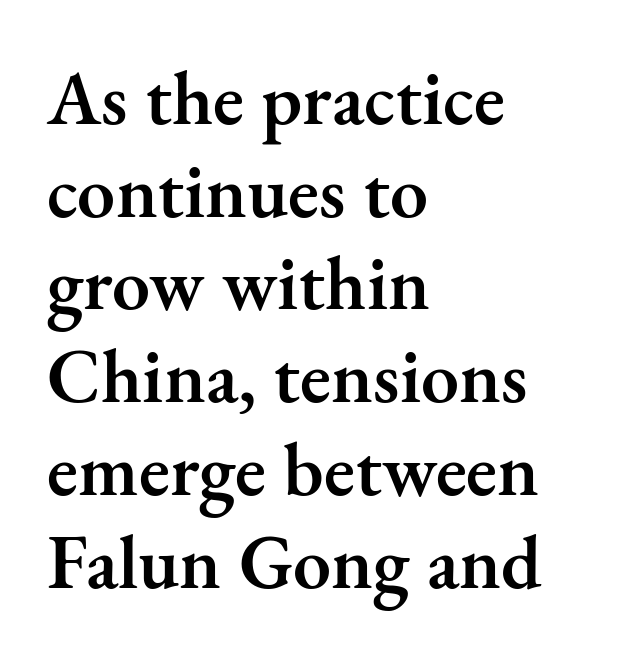
There is no visible air inserted between adjacent glyphs. Alignment: flush left. Ascenders rise straight up at ninety degrees. The zone under the glyphs is completely vacant. The designer went with a serif here, giving each stem small feet.
